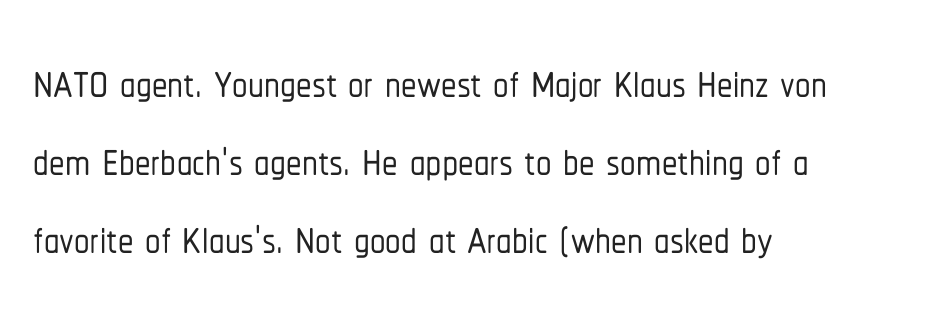
Q: Is the text italic (slanted)? A: No, it is upright.
Q: Is the typeface a serif or a sans-serif typeface? A: Sans-serif.
Q: Is the text underlined? A: No.
Q: How is the paragraph aligned? A: Left-aligned.
Q: Is the spacing between letters normal or unusually wide? A: Normal.
Q: Is the spacing between lines tight, normal or loose? A: Normal.
Q: Width (condensed, normal, or wide)? A: Condensed.
Q: Stroke contrast? A: Low.
Q: x-height? A: Medium.
Q: Monospaced? A: No.
